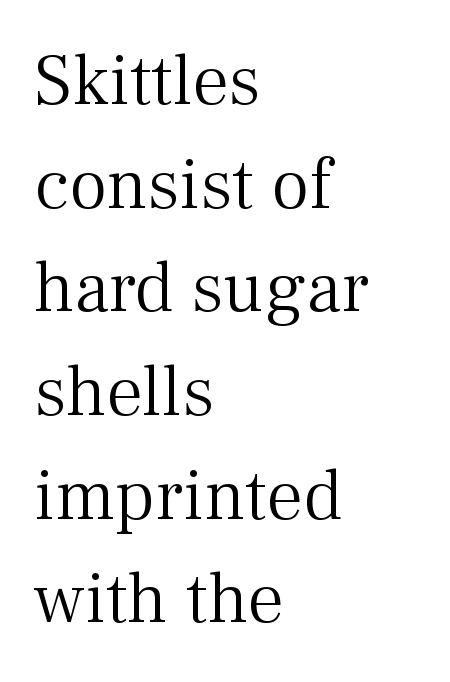
{"serif": "yes", "italic": "no", "bold": "no", "weight": "light", "width": "normal", "stroke_contrast": "medium", "x_height": "medium", "monospaced": "no", "underline": "no", "align": "left", "line_spacing": "normal", "line_spacing_ratio": 1.42, "letter_spacing": "normal", "letter_spacing_em": 0.0, "glyph_px": 73}
